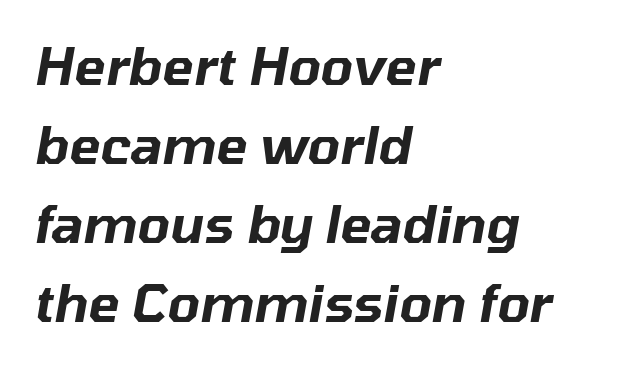
The image shows 52 px text type, italic (leaning right); set left-aligned, normal line spacing (1.52x), normal letter spacing, not underlined; low stroke contrast and a medium x-height.
